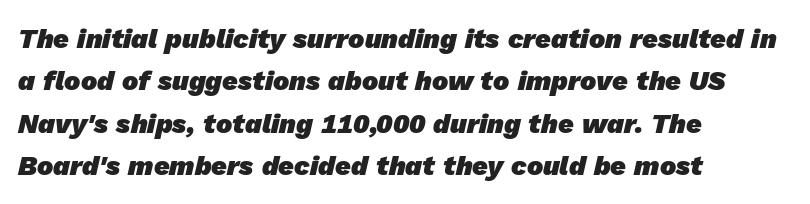
The letterforms sit shoulder to shoulder at normal distance. Typeset ragged right — the left edge is the straight one. The words here are not underlined. Regular leading. The characters look thick and weighty, a clear bold.
